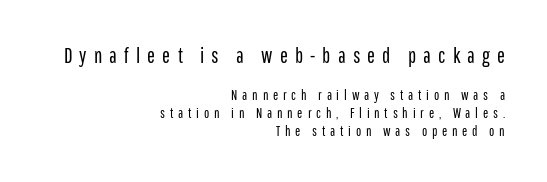
Q: Is the text bold? A: No.
Q: Is the text italic (slanted)? A: No, it is upright.
Q: Is the text underlined? A: No.
Q: How is the paragraph aligned? A: Right-aligned.
Q: Is the spacing between letters normal or unusually wide? A: Unusually wide.
Q: Is the spacing between lines tight, normal or loose? A: Normal.
Q: Which block of text is set in a larger size, the first (top) or the second (bottom)? A: The first (top) one.
